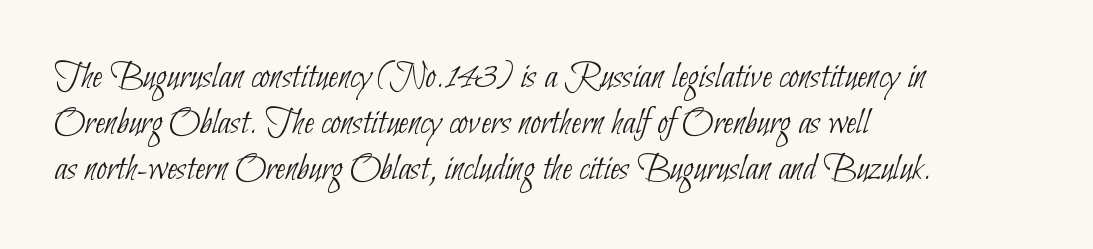
{"serif": "no", "bold": "no", "weight": "thin", "width": "condensed", "stroke_contrast": "low", "x_height": "small", "monospaced": "no", "underline": "no", "align": "left", "line_spacing_ratio": 1.21, "letter_spacing": "normal", "letter_spacing_em": 0.0, "glyph_px": 38}
